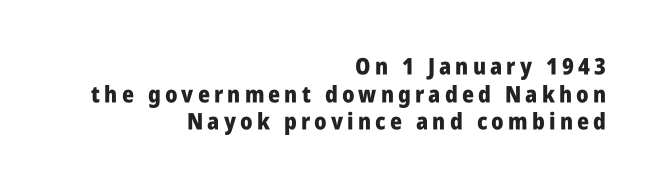
Horizontal alignment here is rightward, an uncommon choice for prose. Italic? Not at all — the glyphs are vertical. Underlining? Definitely not there. These lines carry a lot of weight — the face is fully bold.
